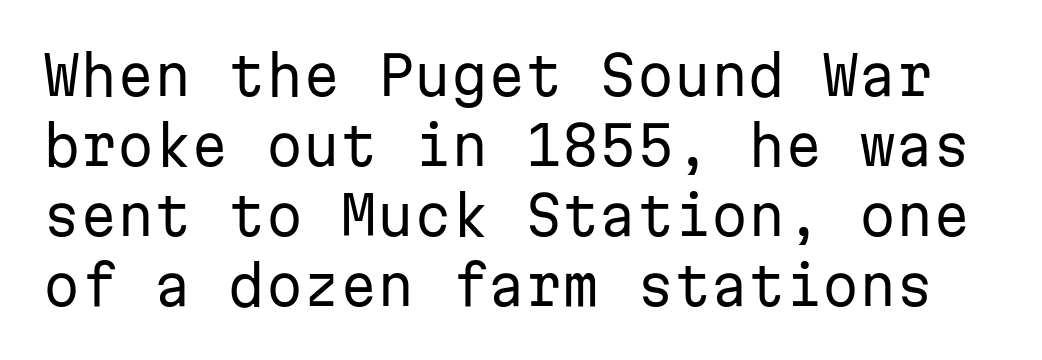
The specimen reads as upright at a glance. A sans-serif font was chosen for this passage. The glyphs are unaccompanied by any horizontal stroke below them. Does extra space separate the letters? No, they use regular spacing. The face used here is monospaced, like something from a code editor.
